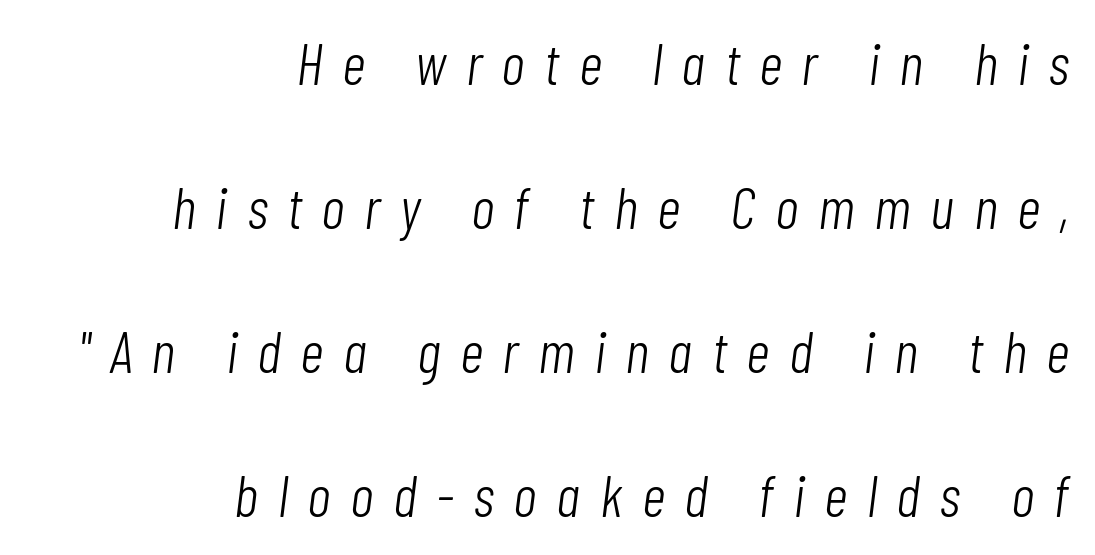
Stems and bowls with no extra thickness — not bold. Typeset ragged left — the right edge is the straight one. Italic: yes, the glyphs are oblique. Note the varied advance widths — an 'i' is clearly narrower than an 'm'.
